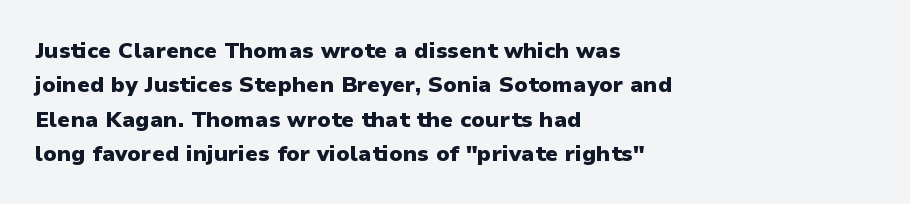
Upright lettering throughout. Just letters on the line, the space beneath them empty. The vertical gap from one line to the next is medium. Strong, thick strokes mark this as bold type. Short and long lines alike share a common starting point at left.
